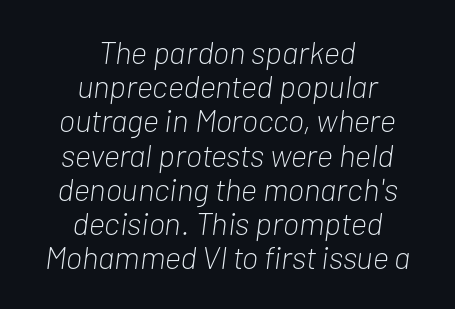
Think of a printed novel: that variable character pitch is what you see here. The string is rendered with underlining switched off. Where is the straight margin? There isn't one; the lines are centered. The typography opts for an oblique posture over an upright one.
